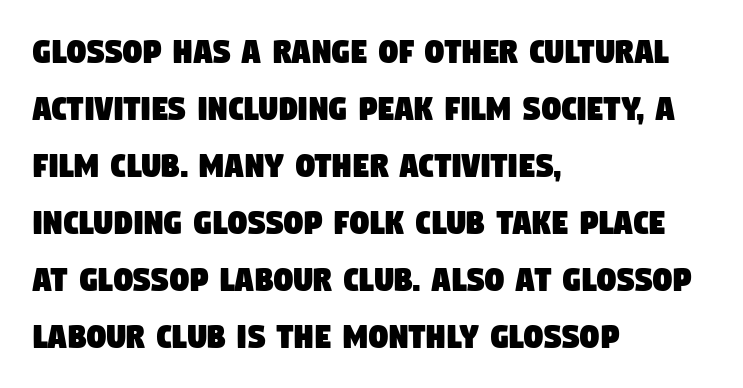
{"serif": "no", "width": "condensed", "stroke_contrast": "low", "x_height": "large", "monospaced": "no", "underline": "no", "align": "left", "line_spacing": "normal", "line_spacing_ratio": 1.5, "letter_spacing": "normal", "letter_spacing_em": 0.0, "glyph_px": 38}
